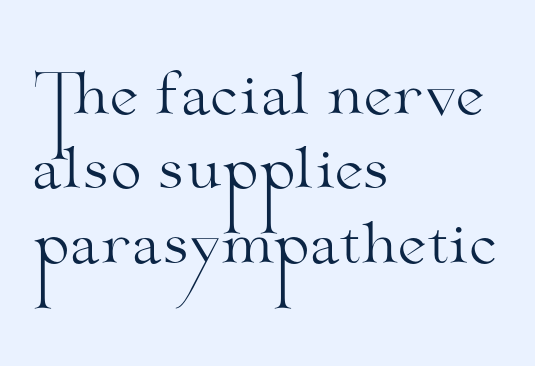
Q: Is the text bold? A: No.
Q: Is the text italic (slanted)? A: No, it is upright.
Q: Is the typeface a serif or a sans-serif typeface? A: Serif.
Q: Is the text underlined? A: No.
Q: How is the paragraph aligned? A: Left-aligned.
Q: Is the spacing between letters normal or unusually wide? A: Normal.
Q: Is the spacing between lines tight, normal or loose? A: Normal.
Q: Width (condensed, normal, or wide)? A: Wide.
Q: Stroke contrast? A: Medium.
Q: x-height? A: Small.
Q: Monospaced? A: No.
